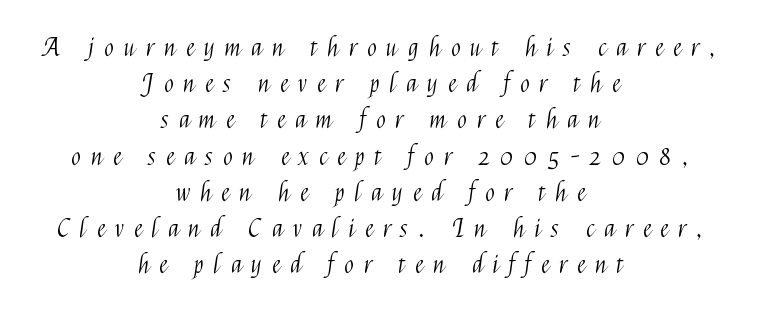
Descenders hang freely into open space. The space between consecutive lines is moderate. The typesetter chose a symmetrical, centered arrangement here.
